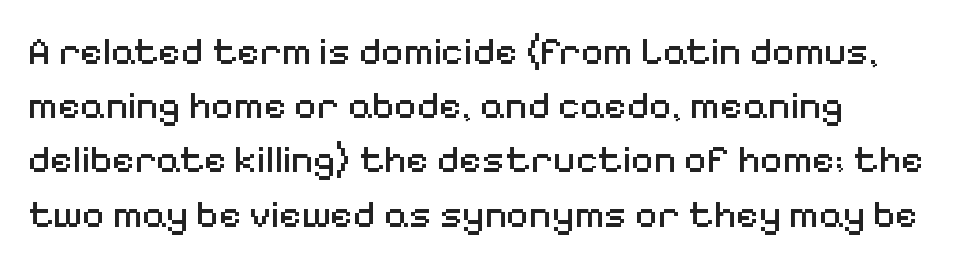
Q: Is the text bold? A: No.
Q: Is the text italic (slanted)? A: No, it is upright.
Q: Is the typeface a serif or a sans-serif typeface? A: Sans-serif.
Q: Is the text underlined? A: No.
Q: How is the paragraph aligned? A: Left-aligned.
Q: Is the spacing between letters normal or unusually wide? A: Normal.
Q: Is the spacing between lines tight, normal or loose? A: Normal.
Q: Width (condensed, normal, or wide)? A: Normal.
Q: Stroke contrast? A: Medium.
Q: x-height? A: Medium.
Q: Monospaced? A: No.
